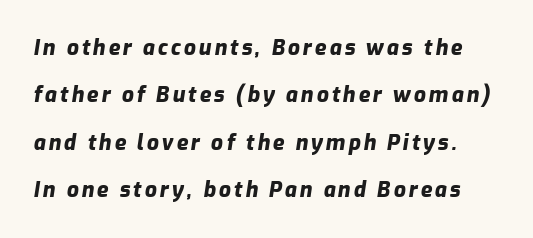
The image shows 21 px bold type, italic (leaning right); set loose line spacing (2.26x), not underlined.
